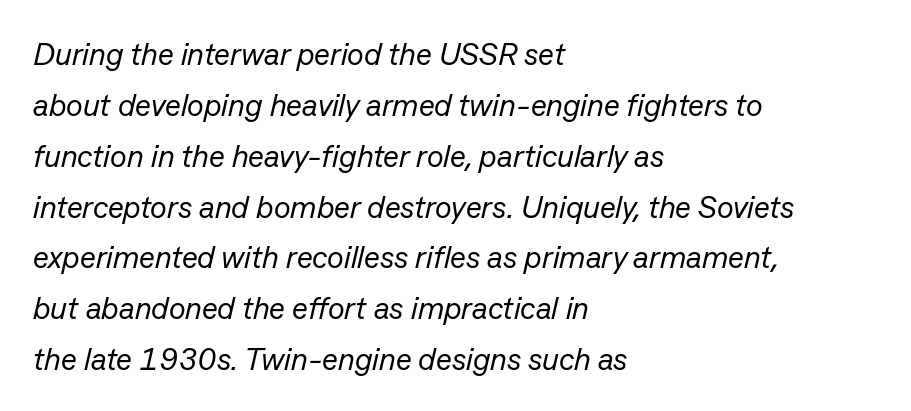
The image shows 31 px regular-weight type, italic (leaning right); set left-aligned, normal line spacing (1.64x), normal letter spacing, not underlined; low stroke contrast and a medium x-height.
